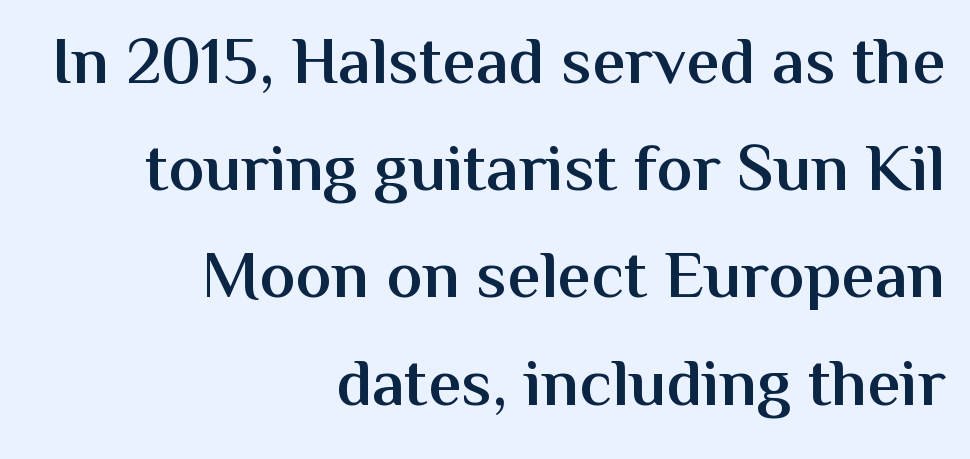
{"serif": "no", "italic": "no", "bold": "semi", "weight": "semibold", "width": "normal", "stroke_contrast": "medium", "x_height": "medium", "monospaced": "no", "underline": "no", "align": "right", "line_spacing": "normal", "line_spacing_ratio": 1.6, "letter_spacing": "normal", "letter_spacing_em": 0.0, "glyph_px": 67}
